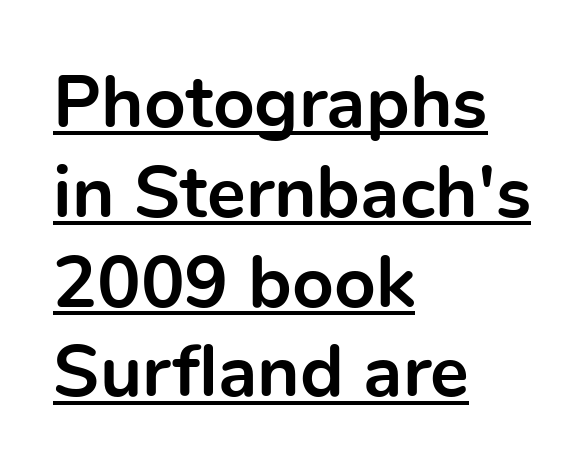
{"serif": "no", "italic": "no", "bold": "yes", "weight": "bold", "width": "normal", "x_height": "medium", "monospaced": "no", "underline": "yes", "align": "left", "line_spacing_ratio": 1.23, "letter_spacing": "normal", "letter_spacing_em": 0.0, "glyph_px": 73}
